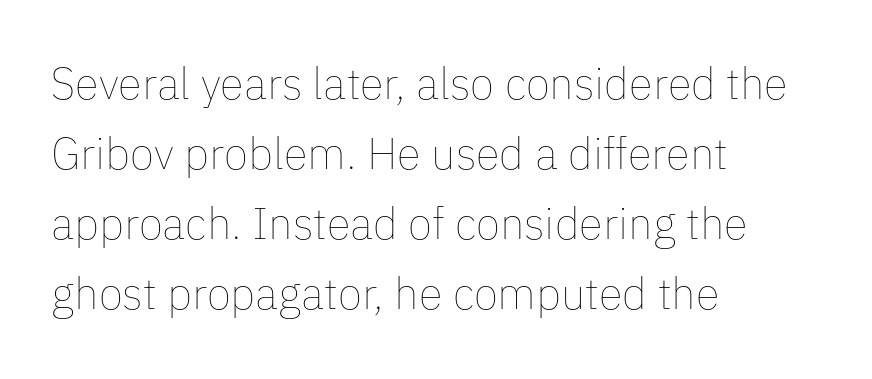
{"italic": "no", "bold": "no", "weight": "thin", "width": "normal", "stroke_contrast": "low", "x_height": "medium", "monospaced": "no", "underline": "no", "align": "left", "line_spacing": "normal", "line_spacing_ratio": 1.59, "letter_spacing": "normal", "letter_spacing_em": 0.0, "glyph_px": 44}
